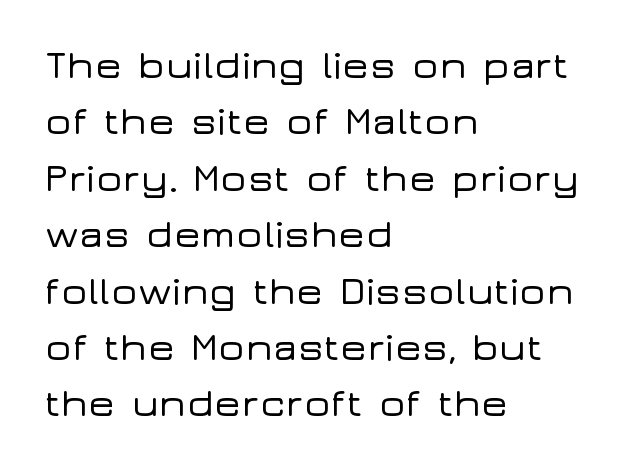
Q: Is the text italic (slanted)? A: No, it is upright.
Q: Is the typeface a serif or a sans-serif typeface? A: Sans-serif.
Q: Is the text underlined? A: No.
Q: How is the paragraph aligned? A: Left-aligned.
Q: Is the spacing between letters normal or unusually wide? A: Normal.
Q: Is the spacing between lines tight, normal or loose? A: Normal.
Q: Width (condensed, normal, or wide)? A: Wide.
Q: Stroke contrast? A: Low.
Q: x-height? A: Medium.
Q: Monospaced? A: No.
